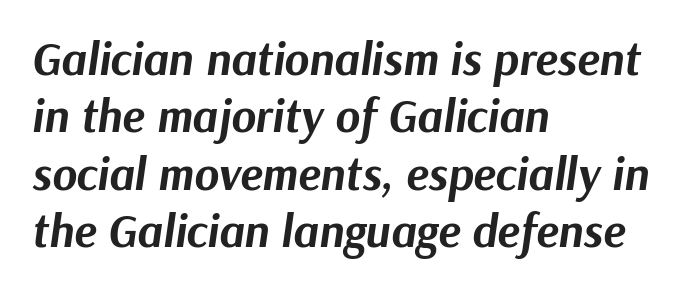
The image shows 47 px bold type, italic (leaning right); set left-aligned, line spacing 1.22x, normal letter spacing, not underlined; medium stroke contrast and a medium x-height.
